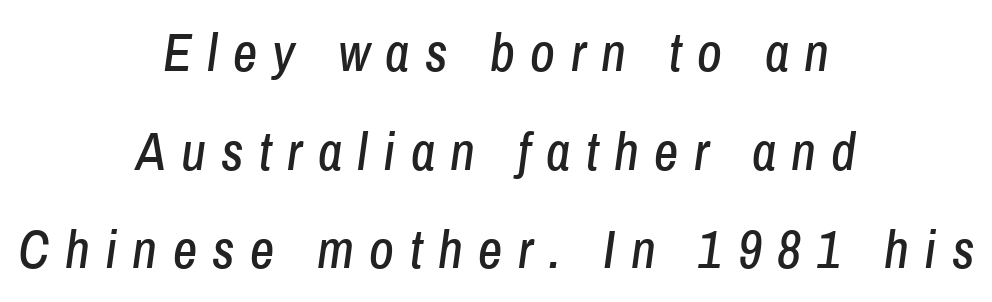
Spacing verdict: proportional, widths tailored to each character. Decoration check: the copy has no underline. Does the lettering tilt? It does — this is italic. Caption: multi-line text, centered on the measure. This rendering widens character spacing well past its baseline value.
